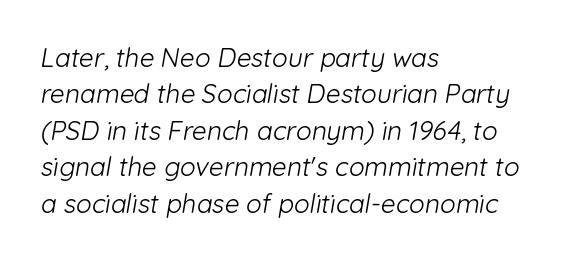
The image shows 26 px text type; set left-aligned, normal line spacing (1.4x), normal letter spacing, not underlined.
